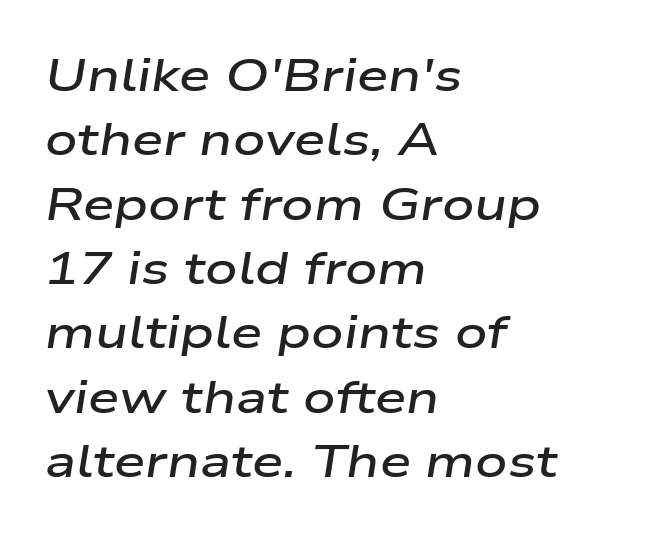
{"italic": "yes", "lean": "right", "slant_degrees": 9, "bold": "semi", "weight": "semibold", "width": "wide", "stroke_contrast": "low", "x_height": "medium", "monospaced": "no", "underline": "no", "align": "left", "line_spacing": "normal", "line_spacing_ratio": 1.43, "letter_spacing": "normal", "letter_spacing_em": 0.0, "glyph_px": 45}
